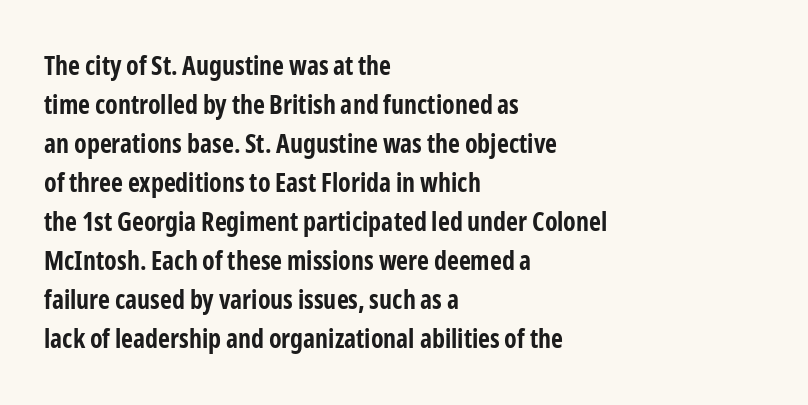
Q: Is the text bold? A: Yes.
Q: Is the text italic (slanted)? A: No, it is upright.
Q: Is the text underlined? A: No.
Q: How is the paragraph aligned? A: Left-aligned.
Q: Is the spacing between letters normal or unusually wide? A: Normal.
Q: Is the spacing between lines tight, normal or loose? A: Normal.
